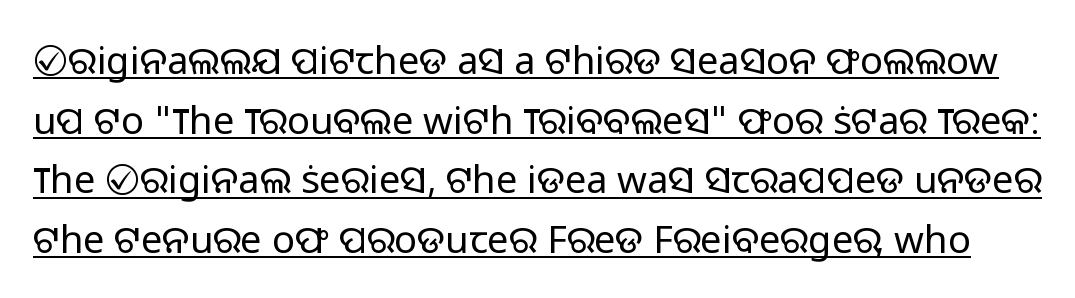
Q: Is the text bold? A: No.
Q: Is the text italic (slanted)? A: No, it is upright.
Q: Is the typeface a serif or a sans-serif typeface? A: Sans-serif.
Q: Is the text underlined? A: Yes.
Q: Is the spacing between letters normal or unusually wide? A: Normal.
Q: Is the spacing between lines tight, normal or loose? A: Normal.
Q: Width (condensed, normal, or wide)? A: Normal.
Q: Stroke contrast? A: Low.
Q: x-height? A: Medium.
Q: Monospaced? A: No.
